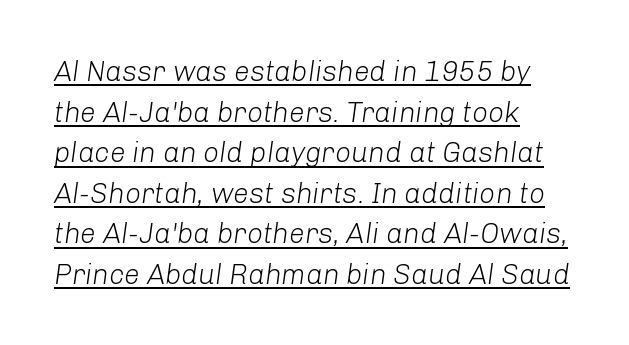
Q: Is the text bold? A: No.
Q: Is the text italic (slanted)? A: Yes, it leans right by about 8 degrees.
Q: Is the text underlined? A: Yes.
Q: How is the paragraph aligned? A: Left-aligned.
Q: Is the spacing between letters normal or unusually wide? A: Normal.
Q: Is the spacing between lines tight, normal or loose? A: Normal.
Q: Width (condensed, normal, or wide)? A: Normal.
Q: Stroke contrast? A: Low.
Q: x-height? A: Medium.
Q: Monospaced? A: No.
